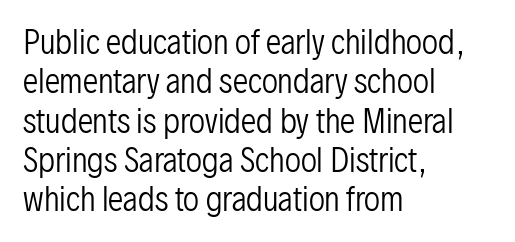
{"serif": "no", "italic": "no", "bold": "no", "weight": "regular", "width": "condensed", "stroke_contrast": "low", "x_height": "medium", "monospaced": "no", "underline": "no", "align": "left", "line_spacing": "normal", "line_spacing_ratio": 1.27, "letter_spacing": "normal", "letter_spacing_em": 0.0, "glyph_px": 31}
